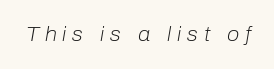
The area under the type is left untouched. These lines have a slow, spaced-out rhythm from letter to letter. The glyphs look as if they've been sheared to an angle. Is the stroke heavy? The answer is a plain regular-or-lighter.
